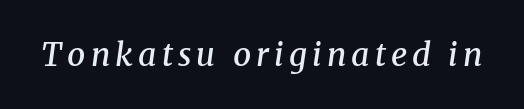
Italic: yes, the glyphs are oblique. The letters advance in unequal steps, a hallmark of proportional type. Semibold letterforms, between regular and bold. The area under the type is left untouched.
